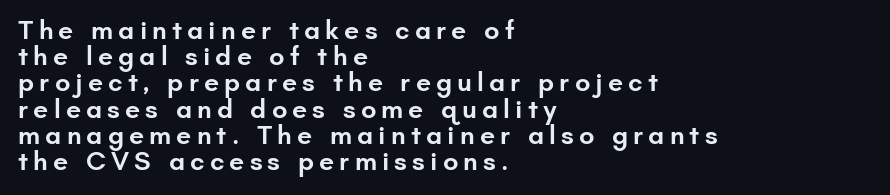
{"italic": "no", "bold": "semi", "underline": "no", "align": "left", "line_spacing": "tight", "line_spacing_ratio": 0.97, "glyph_px": 27}
